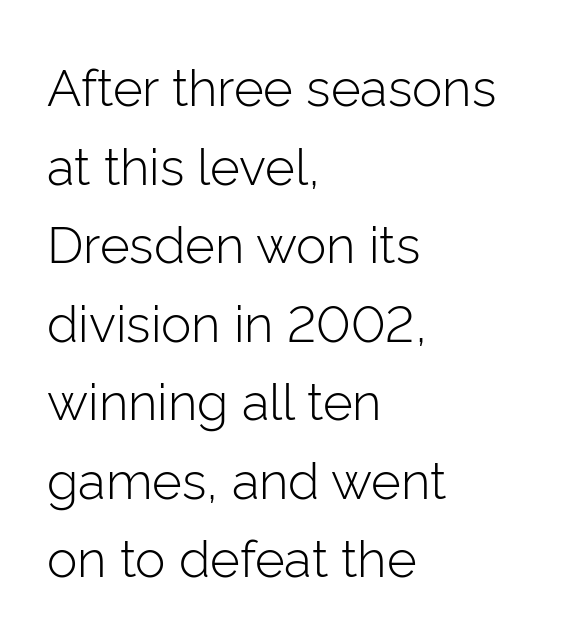
Horizontal alignment here is leftward, the default for most running prose. The words here are not underlined. The rows are spaced the way most documents space them. No letter is thick-stroked: the sample isn't bold. In terms of letterform style, serifs are entirely absent. Vertical strokes here are truly vertical.
